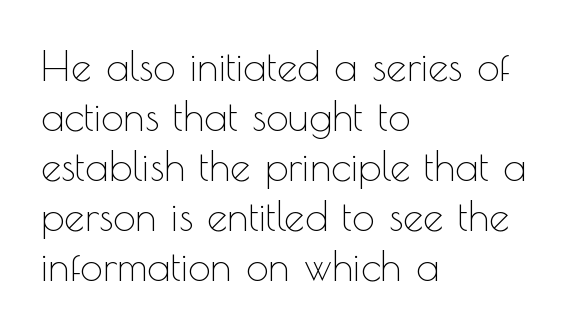
The image shows 41 px thin sans-serif type, upright; set left-aligned, line spacing 1.22x, normal letter spacing, not underlined; a small x-height.
